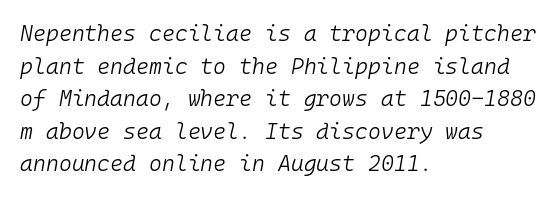
The image shows 22 px text type, italic (leaning right); set left-aligned, normal line spacing (1.48x), normal letter spacing, not underlined.
